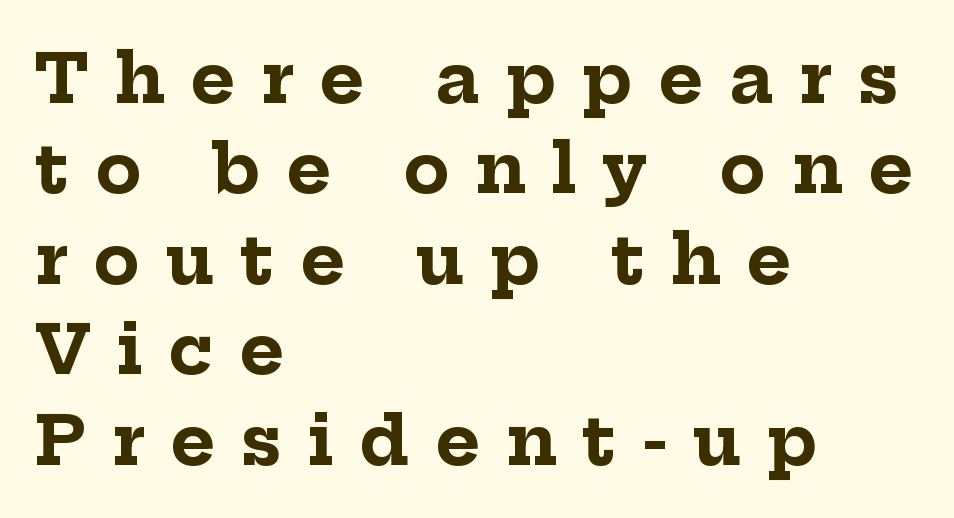
Q: Is the text bold? A: Yes.
Q: Is the text italic (slanted)? A: No, it is upright.
Q: Is the typeface a serif or a sans-serif typeface? A: Serif.
Q: Is the text underlined? A: No.
Q: How is the paragraph aligned? A: Left-aligned.
Q: Is the spacing between letters normal or unusually wide? A: Unusually wide.
Q: Is the spacing between lines tight, normal or loose? A: Normal.
Q: Width (condensed, normal, or wide)? A: Normal.
Q: Stroke contrast? A: Low.
Q: x-height? A: Medium.
Q: Monospaced? A: No.
